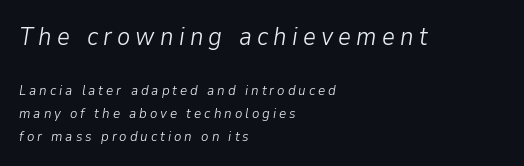
The image shows 25 px text type, italic (leaning right); set left-aligned, normal line spacing (1.65x), unusually wide letter spacing (+0.21 em), not underlined; the first (top) block is 1.79x larger.
